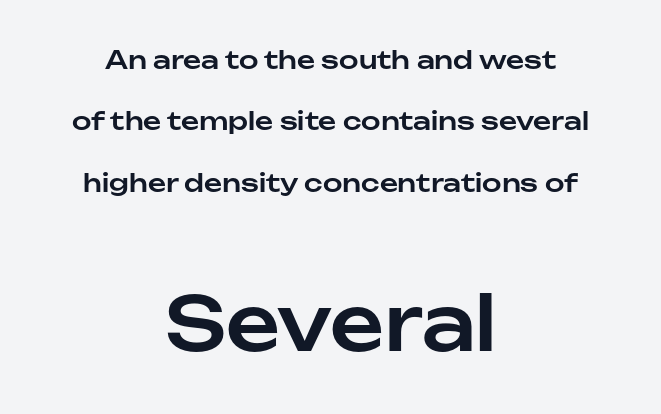
The typography opts for an upright posture over an oblique one. Each letter keeps its own natural width here, so spacing adapts to shape. The rendering uses a large line-height, opening up the rows. The font family rendered here belongs to the sans-serif group. The rendering enlarges the type as you move from the upper chunk to the lower.
